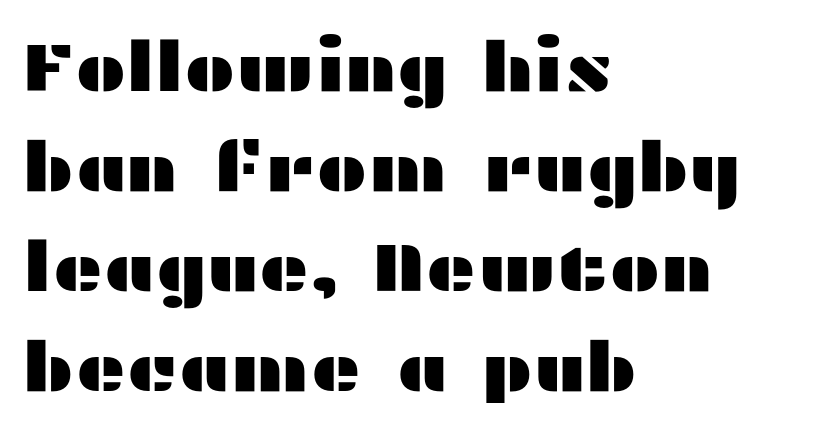
Words appear dense and cohesive because spacing is normal. The letters advance in unequal steps, a hallmark of proportional type. Italic? Not at all — the glyphs are vertical. The vertical gap from one line to the next is medium.
